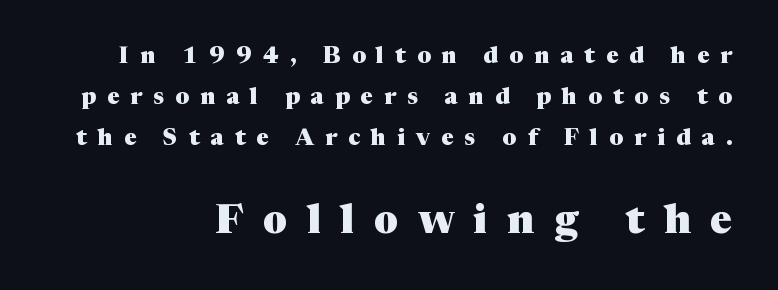
{"serif": "yes", "italic": "no", "bold": "yes", "weight": "heavy", "width": "normal", "stroke_contrast": "medium", "x_height": "medium", "monospaced": "no", "underline": "no", "align": "right", "line_spacing_ratio": 1.78, "letter_spacing": "wide", "letter_spacing_em": 0.48, "larger_block": "second", "size_ratio": 1.78, "glyph_px": 41}
